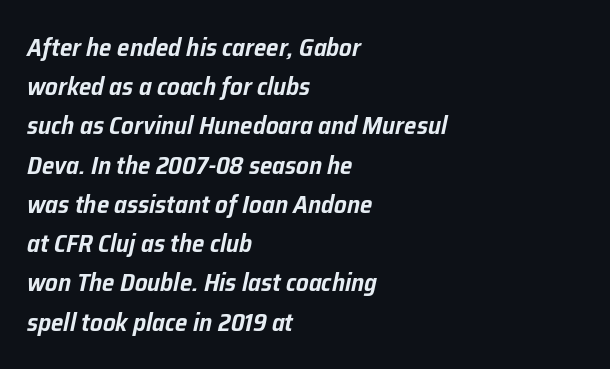
The image shows 25 px text type, italic (leaning right); set left-aligned, normal line spacing (1.57x), normal letter spacing, not underlined.
